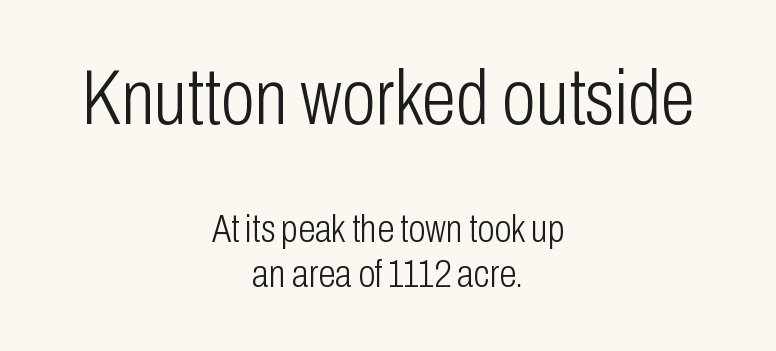
{"serif": "no", "italic": "no", "bold": "no", "weight": "light", "width": "condensed", "stroke_contrast": "low", "x_height": "medium", "monospaced": "no", "underline": "no", "align": "center", "line_spacing": "tight", "line_spacing_ratio": 1.15, "letter_spacing": "normal", "letter_spacing_em": 0.0, "larger_block": "first", "size_ratio": 2.0, "glyph_px": 78}
